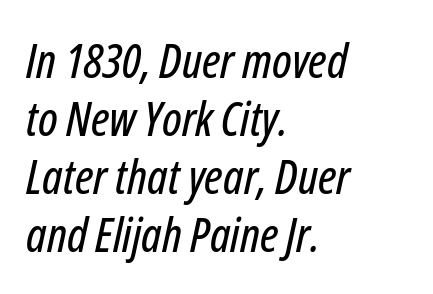
Q: Is the text italic (slanted)? A: Yes, it leans right by about 12 degrees.
Q: Is the text underlined? A: No.
Q: How is the paragraph aligned? A: Left-aligned.
Q: Is the spacing between letters normal or unusually wide? A: Normal.
Q: Width (condensed, normal, or wide)? A: Condensed.
Q: Stroke contrast? A: Low.
Q: x-height? A: Medium.
Q: Monospaced? A: No.
